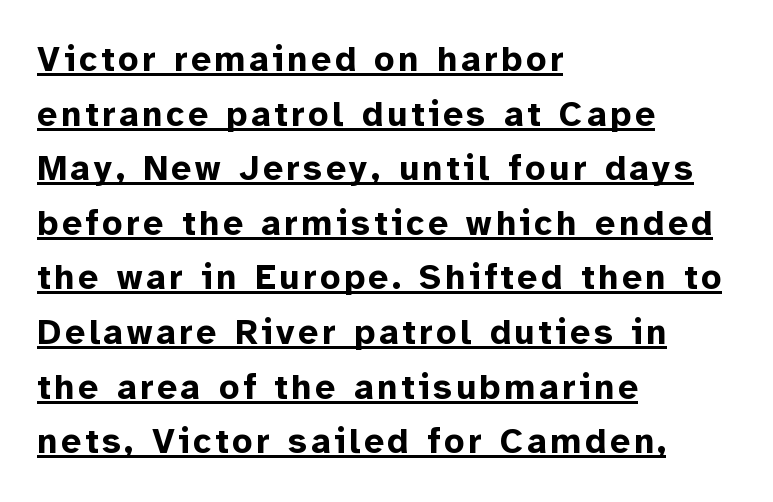
The image shows 35 px bold sans-serif type, upright; set left-aligned, normal line spacing (1.56x), underlined; low stroke contrast and a medium x-height.
